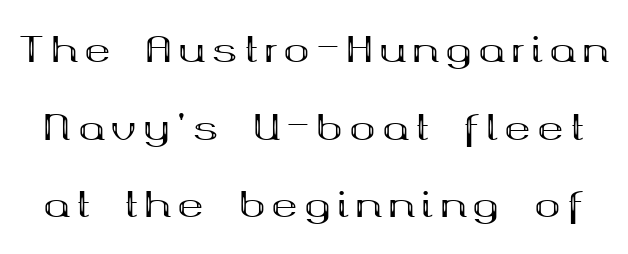
{"serif": "yes", "italic": "no", "bold": "yes", "weight": "bold", "width": "wide", "stroke_contrast": "medium", "x_height": "medium", "monospaced": "no", "underline": "no", "line_spacing": "loose", "line_spacing_ratio": 2.22, "glyph_px": 35}
